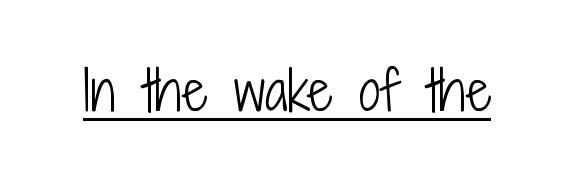
The image shows 54 px light, condensed sans-serif type, upright; set normal letter spacing, underlined; low stroke contrast and a medium x-height.
